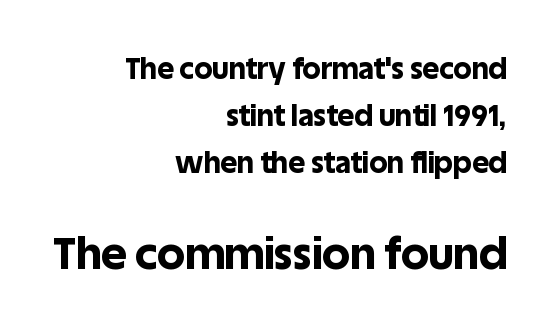
Q: Is the text bold? A: Yes.
Q: Is the text italic (slanted)? A: No, it is upright.
Q: Is the typeface a serif or a sans-serif typeface? A: Sans-serif.
Q: Is the text underlined? A: No.
Q: How is the paragraph aligned? A: Right-aligned.
Q: Is the spacing between letters normal or unusually wide? A: Normal.
Q: Is the spacing between lines tight, normal or loose? A: Normal.
Q: Which block of text is set in a larger size, the first (top) or the second (bottom)? A: The second (bottom) one.
Q: Width (condensed, normal, or wide)? A: Normal.
Q: x-height? A: Large.
Q: Monospaced? A: No.
